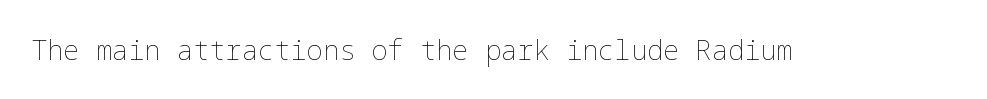
{"italic": "no", "bold": "no", "underline": "no", "letter_spacing": "normal", "letter_spacing_em": 0.0, "glyph_px": 27}
